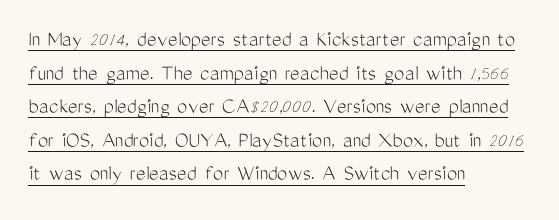
The image shows 23 px text type, upright; set left-aligned, normal line spacing (1.46x), normal letter spacing, underlined.
